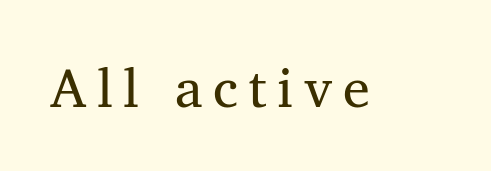
Q: Is the text bold? A: No.
Q: Is the text italic (slanted)? A: No, it is upright.
Q: Is the typeface a serif or a sans-serif typeface? A: Serif.
Q: Is the text underlined? A: No.
Q: Width (condensed, normal, or wide)? A: Normal.
Q: Stroke contrast? A: Medium.
Q: x-height? A: Medium.
Q: Monospaced? A: No.
